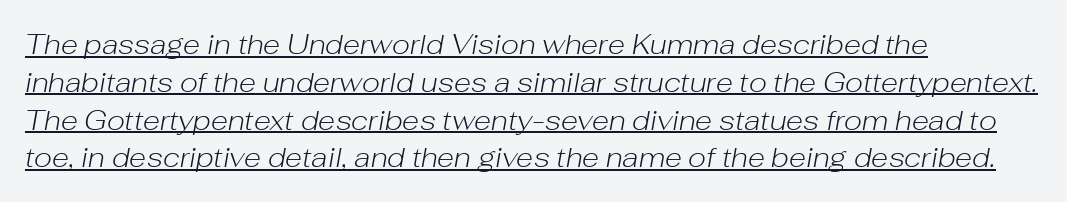
Q: Is the text bold? A: No.
Q: Is the text italic (slanted)? A: Yes, it leans right by about 10 degrees.
Q: Is the text underlined? A: Yes.
Q: How is the paragraph aligned? A: Left-aligned.
Q: Is the spacing between letters normal or unusually wide? A: Normal.
Q: Is the spacing between lines tight, normal or loose? A: Normal.
Q: Width (condensed, normal, or wide)? A: Normal.
Q: Stroke contrast? A: Low.
Q: x-height? A: Medium.
Q: Monospaced? A: No.
